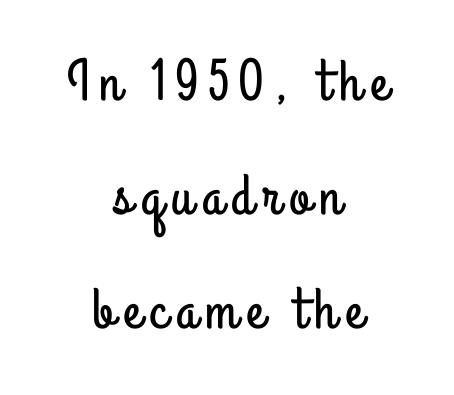
Typeset on center — no edge is straight. The lines are spread far apart with generous leading. This rendering employs a face without finishing strokes, i.e., a sans-serif. Type without underlining.
